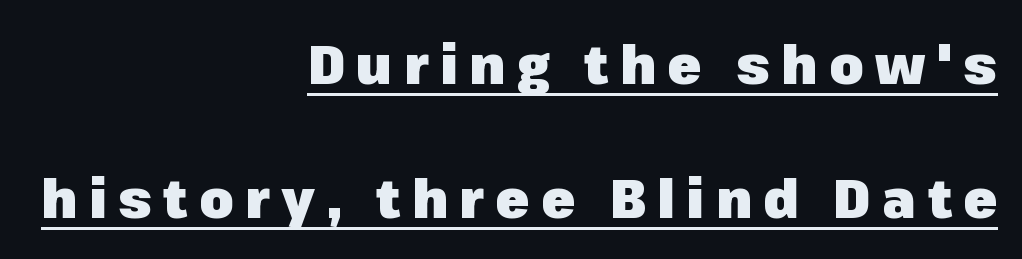
Q: Is the text bold? A: Yes.
Q: Is the text italic (slanted)? A: No, it is upright.
Q: Is the typeface a serif or a sans-serif typeface? A: Sans-serif.
Q: Is the text underlined? A: Yes.
Q: How is the paragraph aligned? A: Right-aligned.
Q: Is the spacing between letters normal or unusually wide? A: Unusually wide.
Q: Is the spacing between lines tight, normal or loose? A: Loose.
Q: Width (condensed, normal, or wide)? A: Normal.
Q: Stroke contrast? A: Low.
Q: x-height? A: Medium.
Q: Monospaced? A: No.
